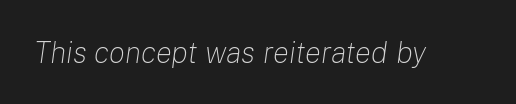
Q: Is the text bold? A: No.
Q: Is the text italic (slanted)? A: Yes, it leans right by about 8 degrees.
Q: Is the text underlined? A: No.
Q: Is the spacing between letters normal or unusually wide? A: Normal.
Q: Width (condensed, normal, or wide)? A: Normal.
Q: Stroke contrast? A: Low.
Q: x-height? A: Medium.
Q: Monospaced? A: No.
